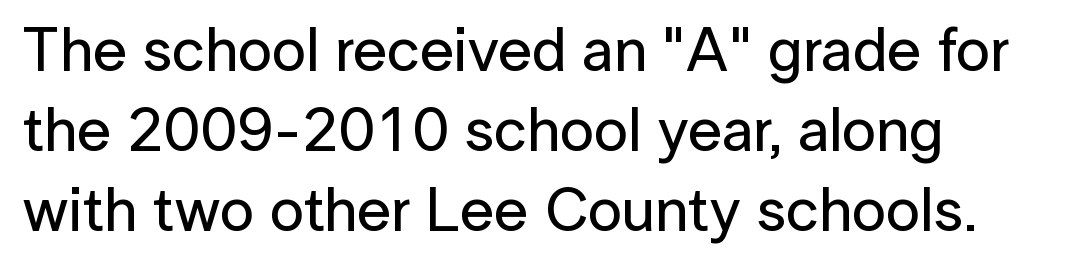
The image shows 61 px sans-serif type, upright; set left-aligned, normal line spacing (1.31x), normal letter spacing, not underlined; low stroke contrast and a medium x-height.
